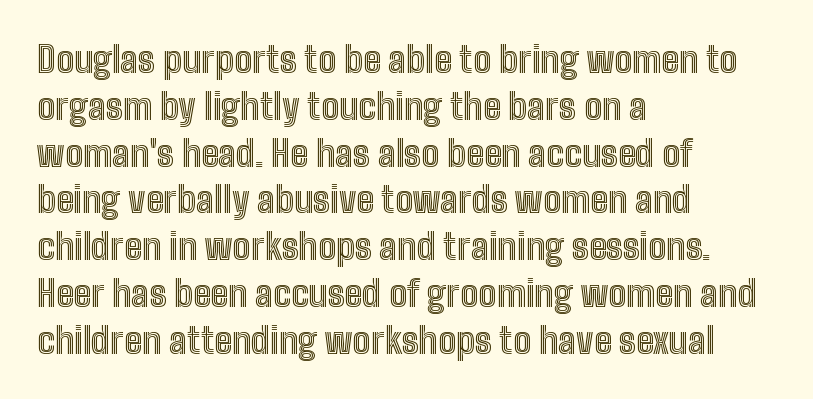
Q: Is the text italic (slanted)? A: No, it is upright.
Q: Is the text underlined? A: No.
Q: How is the paragraph aligned? A: Left-aligned.
Q: Is the spacing between letters normal or unusually wide? A: Normal.
Q: Is the spacing between lines tight, normal or loose? A: Normal.
Q: Width (condensed, normal, or wide)? A: Condensed.
Q: x-height? A: Medium.
Q: Monospaced? A: No.
